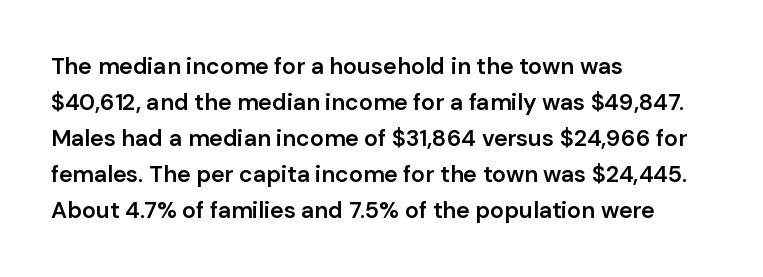
The image shows 23 px text type, upright; set left-aligned, normal line spacing (1.56x), normal letter spacing, not underlined.
